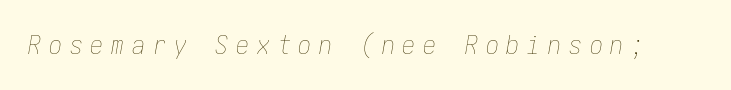
Q: Is the text bold? A: No.
Q: Is the text italic (slanted)? A: Yes, it leans right by about 10 degrees.
Q: Is the text underlined? A: No.
Q: Is the spacing between letters normal or unusually wide? A: Unusually wide.
